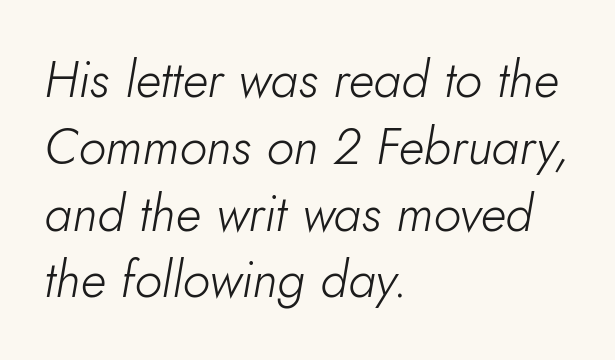
The image shows 51 px light type, italic (leaning right); set left-aligned, normal line spacing (1.31x), normal letter spacing, not underlined; low stroke contrast and a small x-height.
